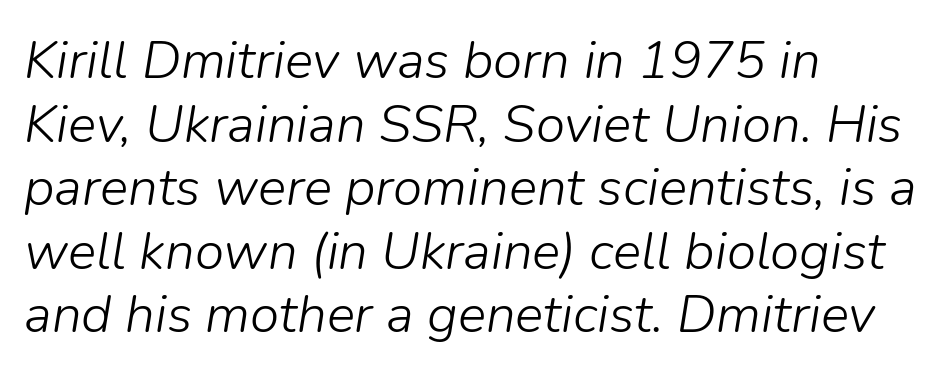
Q: Is the text bold? A: No.
Q: Is the text italic (slanted)? A: Yes, it leans right by about 9 degrees.
Q: Is the text underlined? A: No.
Q: How is the paragraph aligned? A: Left-aligned.
Q: Is the spacing between letters normal or unusually wide? A: Normal.
Q: Width (condensed, normal, or wide)? A: Normal.
Q: Stroke contrast? A: Low.
Q: x-height? A: Medium.
Q: Monospaced? A: No.
